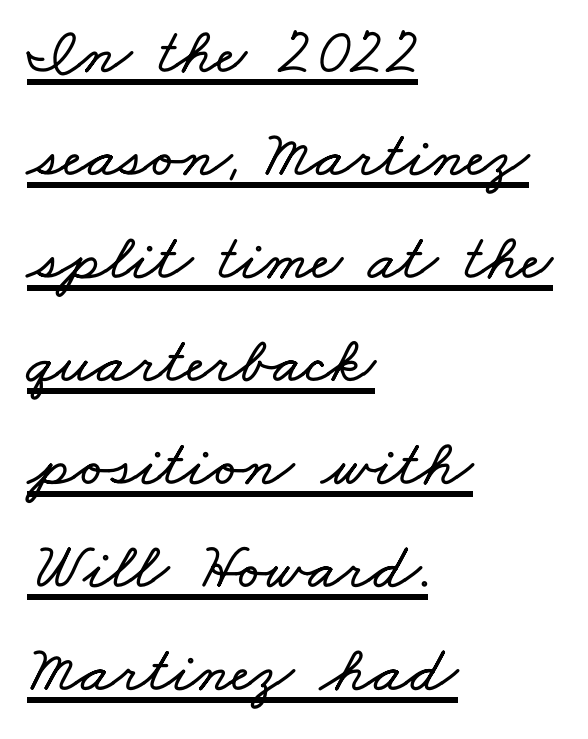
Horizontal bands of white between lines are of average thickness. Nobody touched the tracking dial on this one. Check the space under the baseline: a stroke is drawn there. Think of a printed novel: that variable character pitch is what you see here. The setting favours the left margin, as ordinary paragraphs usually do.
